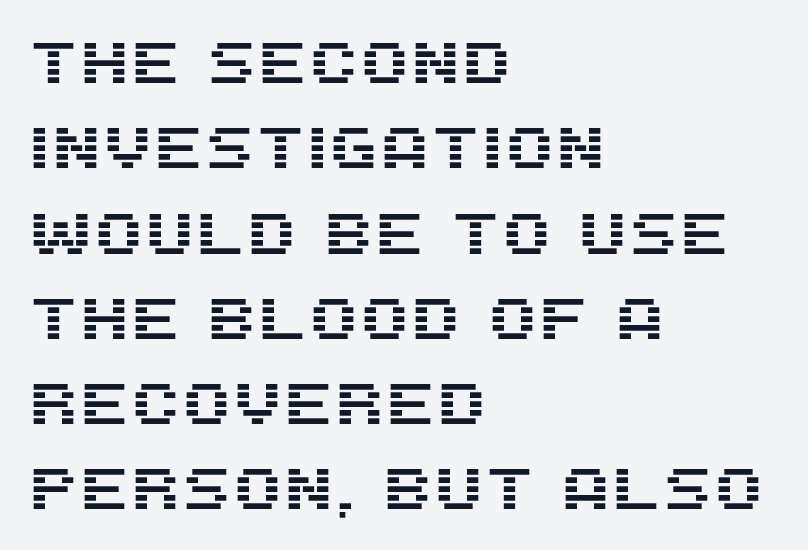
The image shows 58 px sans-serif type, upright; set left-aligned, normal line spacing (1.47x), normal letter spacing, not underlined; medium stroke contrast and a large x-height.
